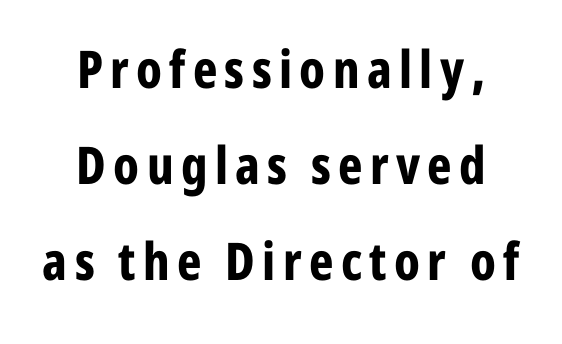
Q: Is the text bold? A: Yes.
Q: Is the text italic (slanted)? A: No, it is upright.
Q: Is the typeface a serif or a sans-serif typeface? A: Sans-serif.
Q: Is the text underlined? A: No.
Q: Width (condensed, normal, or wide)? A: Condensed.
Q: Stroke contrast? A: Low.
Q: x-height? A: Medium.
Q: Monospaced? A: No.
